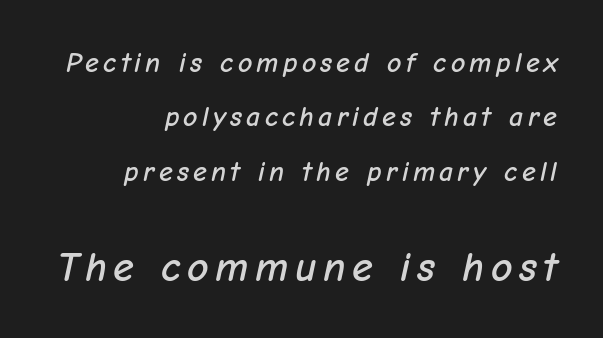
Look at the glyph heights: the lower group is clearly the bigger setting. This is oblique type, the kind used for emphasis or titles. A typesetter would call this proportional, since set widths differ per character. Whoever set this chose breathing room over compactness in the vertical rhythm. Check under the words: just untouched page.
